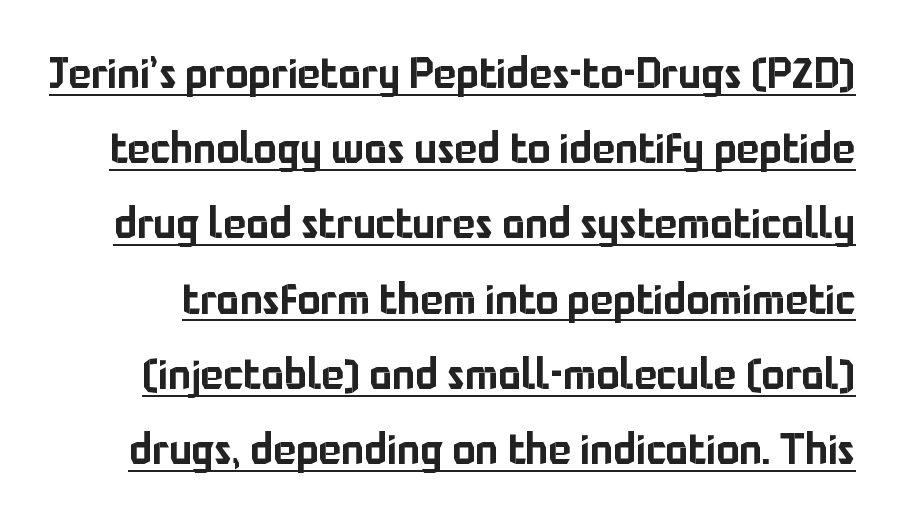
Q: Is the text italic (slanted)? A: No, it is upright.
Q: Is the typeface a serif or a sans-serif typeface? A: Sans-serif.
Q: Is the text underlined? A: Yes.
Q: Is the spacing between letters normal or unusually wide? A: Normal.
Q: Width (condensed, normal, or wide)? A: Normal.
Q: Stroke contrast? A: Low.
Q: x-height? A: Medium.
Q: Monospaced? A: No.
